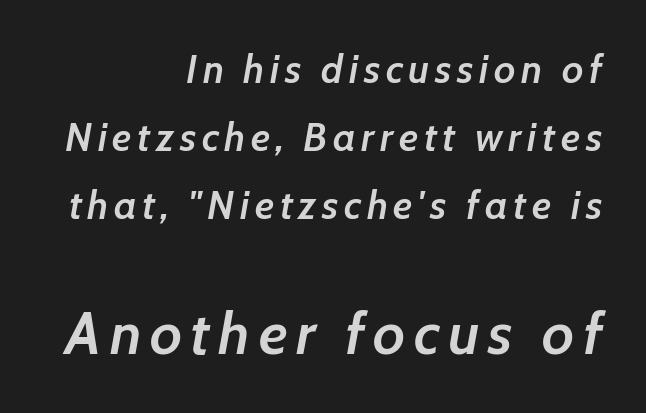
The image shows 60 px semibold type, italic (leaning right); set right-aligned, normal line spacing (1.7x), not underlined; the second (bottom) block is 1.5x larger; low stroke contrast and a medium x-height.
